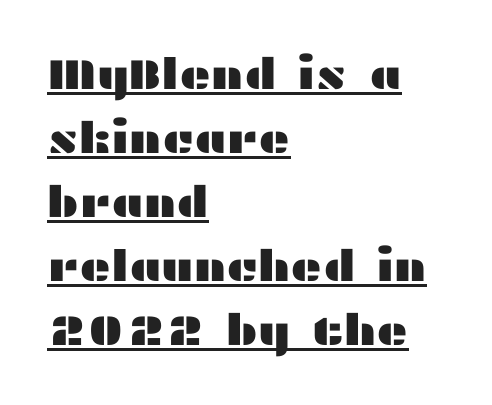
The image shows 43 px wide sans-serif type, upright; set left-aligned, normal line spacing (1.49x), normal letter spacing, underlined; medium stroke contrast and a medium x-height.
